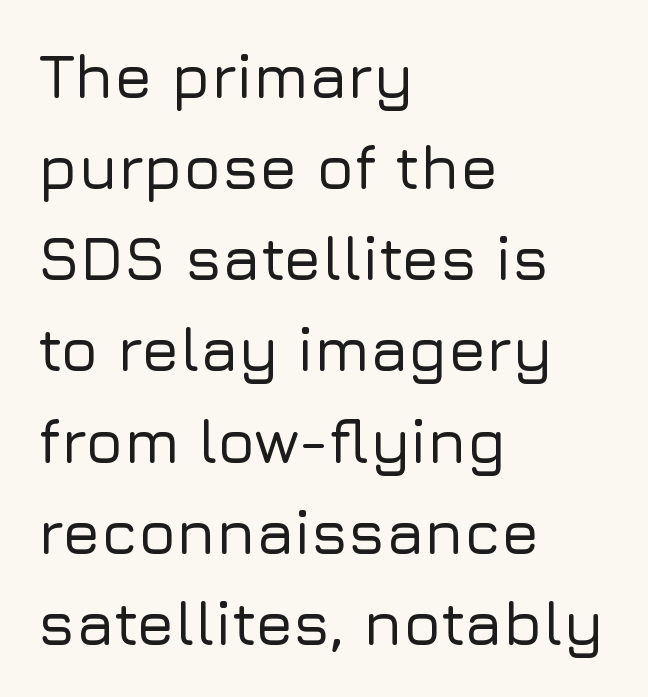
In terms of letterspacing, this is plain default setting. Which margin do the lines hug? The left one — the right edge is uneven. The leading is moderate, giving the passage an even texture. Do the characters align in a grid? No, the font is proportional.
